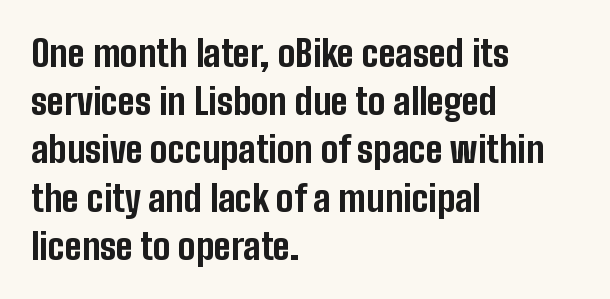
{"serif": "no", "italic": "no", "bold": "yes", "weight": "bold", "width": "condensed", "stroke_contrast": "low", "x_height": "medium", "monospaced": "no", "underline": "no", "align": "left", "line_spacing": "normal", "line_spacing_ratio": 1.34, "letter_spacing": "normal", "letter_spacing_em": 0.0, "glyph_px": 36}
